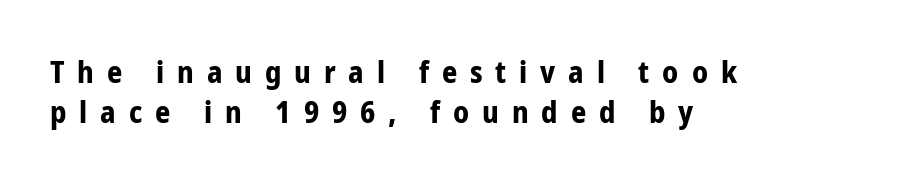
{"serif": "no", "italic": "no", "bold": "yes", "weight": "bold", "width": "condensed", "stroke_contrast": "low", "x_height": "medium", "monospaced": "no", "underline": "no", "align": "left", "line_spacing": "normal", "line_spacing_ratio": 1.34, "letter_spacing": "wide", "letter_spacing_em": 0.43, "glyph_px": 30}
